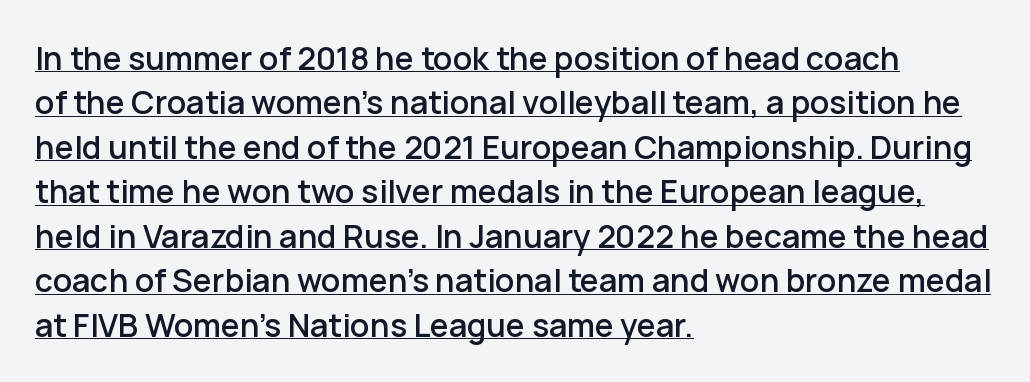
The image shows 32 px sans-serif type, upright; set left-aligned, normal line spacing (1.39x), normal letter spacing, underlined; low stroke contrast and a medium x-height.
